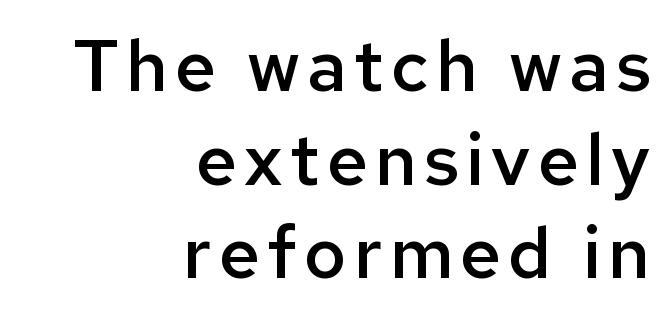
The space between consecutive lines is moderate. Characters remain perfectly vertical along every line. A clean baseline with only descenders dipping below it. The font family rendered here belongs to the sans-serif group. Does the weight exceed regular? Yes, but only to semibold.
